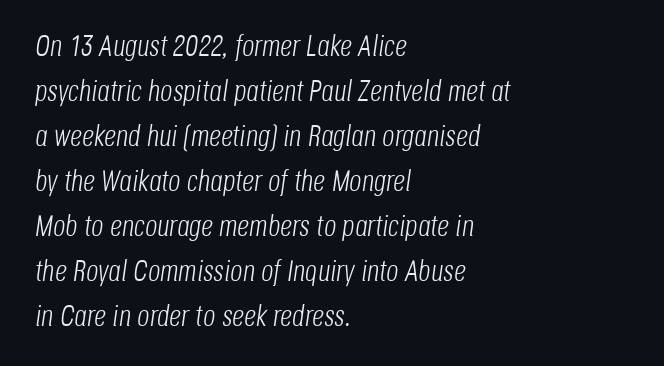
{"italic": "yes", "lean": "right", "slant_degrees": 8, "bold": "no", "weight": "light", "width": "condensed", "stroke_contrast": "low", "x_height": "large", "monospaced": "no", "underline": "no", "align": "left", "line_spacing": "normal", "line_spacing_ratio": 1.5, "letter_spacing": "normal", "letter_spacing_em": 0.0, "glyph_px": 30}
